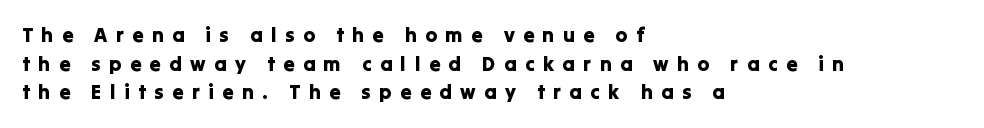
Horizontal bands of white between lines are of average thickness. Line starts are locked; line ends wander. Is there any slant? The stems are plumb. The horizontal fit of the characters is loose and conspicuously gappy. The passage shown is not underscored anywhere.
